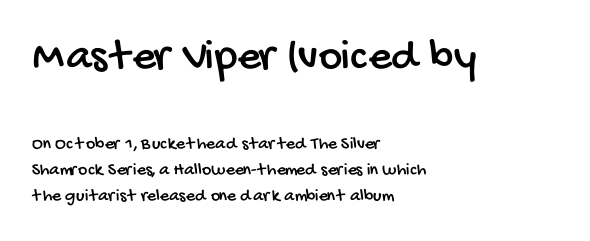
Words float on clear page, feet unadorned. This sample uses a sans-serif face. Is this a fixed-width face? No — the glyphs have proportional, varying widths. The rows are spaced the way most documents space them. These two chunks differ in scale, with the top chunk taking the larger measure. How are the letters spaced? Ordinarily, with no added tracking.
